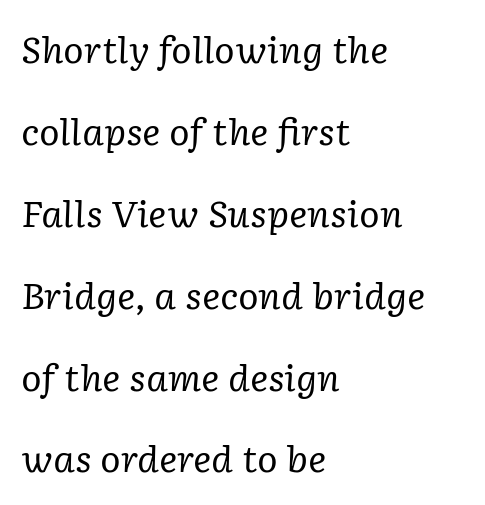
The image shows 35 px regular-weight serif type, italic (leaning right); set left-aligned, loose line spacing (2.34x), normal letter spacing, not underlined; low stroke contrast and a medium x-height.
